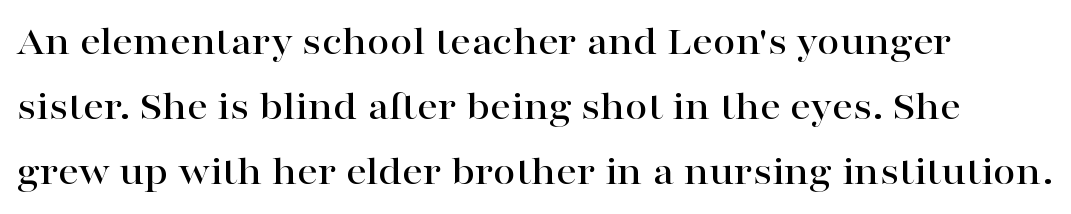
The image shows 41 px wide serif type, upright; set normal line spacing (1.58x), normal letter spacing, not underlined; high stroke contrast and a medium x-height.
